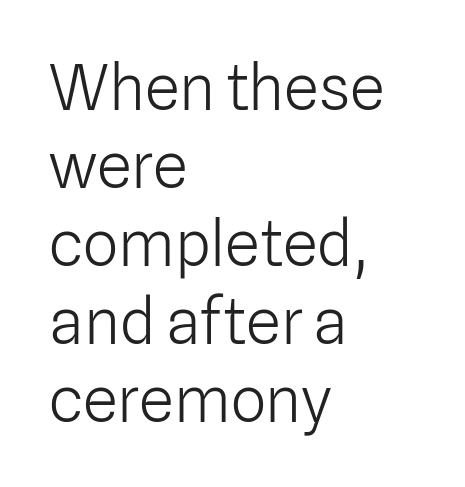
Check the space under the baseline: it is left empty. A typesetter would call this proportional, since set widths differ per character. The compositor pushed each line to the left boundary. The specimen reads as upright at a glance.
